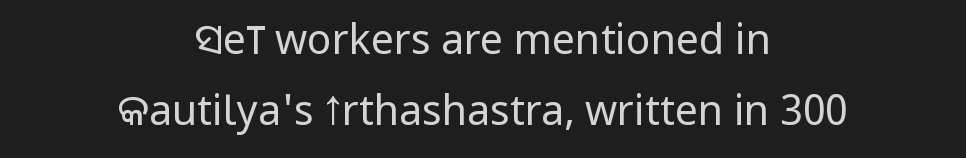
Q: Is the text bold? A: No.
Q: Is the text italic (slanted)? A: No, it is upright.
Q: Is the typeface a serif or a sans-serif typeface? A: Sans-serif.
Q: Is the text underlined? A: No.
Q: How is the paragraph aligned? A: Centered.
Q: Is the spacing between letters normal or unusually wide? A: Normal.
Q: Width (condensed, normal, or wide)? A: Condensed.
Q: Stroke contrast? A: Low.
